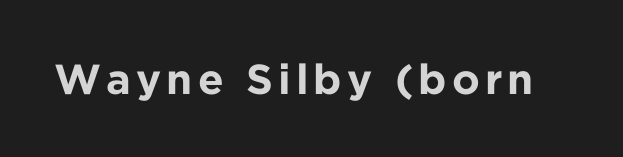
Q: Is the text bold? A: Yes.
Q: Is the text italic (slanted)? A: No, it is upright.
Q: Is the typeface a serif or a sans-serif typeface? A: Sans-serif.
Q: Is the text underlined? A: No.
Q: Width (condensed, normal, or wide)? A: Normal.
Q: Stroke contrast? A: Low.
Q: x-height? A: Medium.
Q: Monospaced? A: No.
